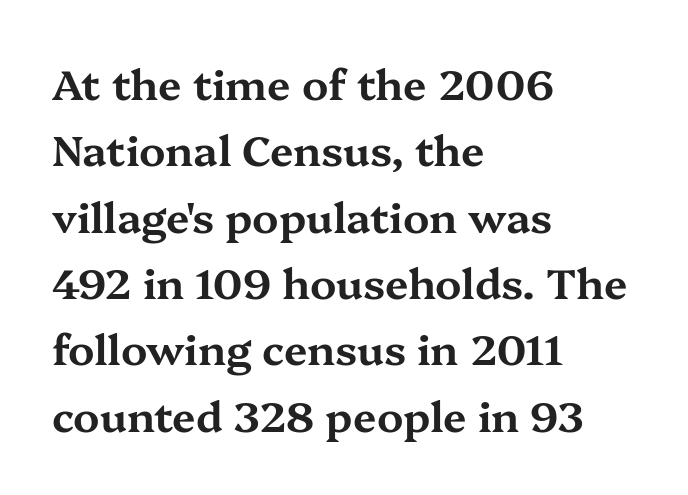
How would I describe the line gaps? Plain and ordinary. Casual observation: everything's shoved over to the left. Style check: upright. The gaps between neighbouring characters are ordinary and unremarkable. Character widths vary here, with narrow letters taking less room than wide ones.
